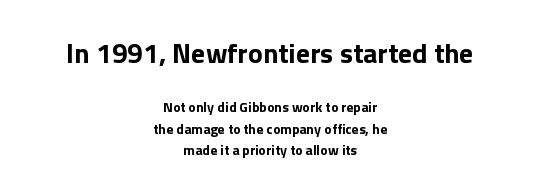
Every stem runs plumb, perpendicular to the baseline. Character widths vary here, with narrow letters taking less room than wide ones. The typesetter chose a symmetrical, centered arrangement here. Between one letter and the next there's only the usual sliver of space.
